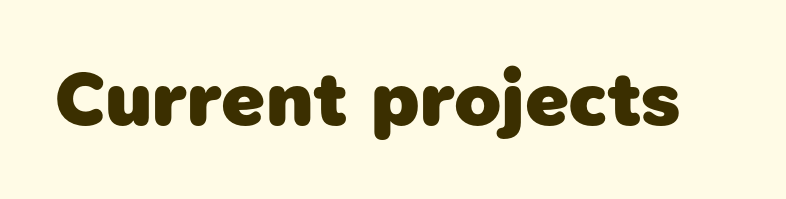
Q: Is the text bold? A: Yes.
Q: Is the typeface a serif or a sans-serif typeface? A: Sans-serif.
Q: Is the text underlined? A: No.
Q: Is the spacing between letters normal or unusually wide? A: Normal.
Q: Width (condensed, normal, or wide)? A: Normal.
Q: Stroke contrast? A: Low.
Q: x-height? A: Medium.
Q: Monospaced? A: No.
